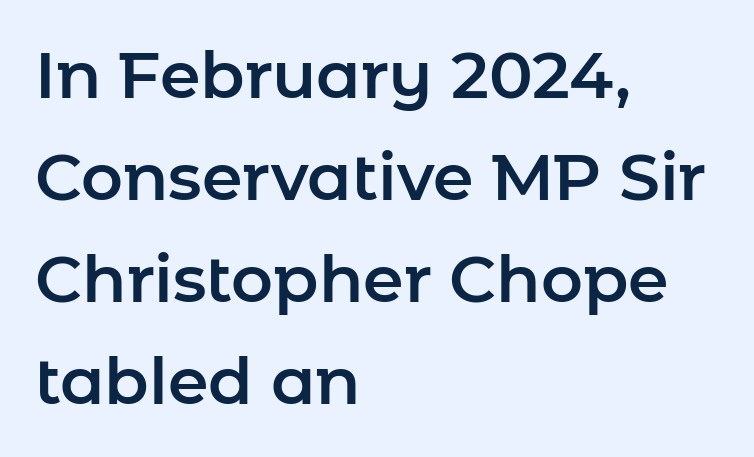
{"serif": "no", "italic": "no", "width": "normal", "stroke_contrast": "low", "x_height": "medium", "monospaced": "no", "underline": "no", "align": "left", "line_spacing": "normal", "line_spacing_ratio": 1.57, "letter_spacing": "normal", "letter_spacing_em": 0.0, "glyph_px": 65}
